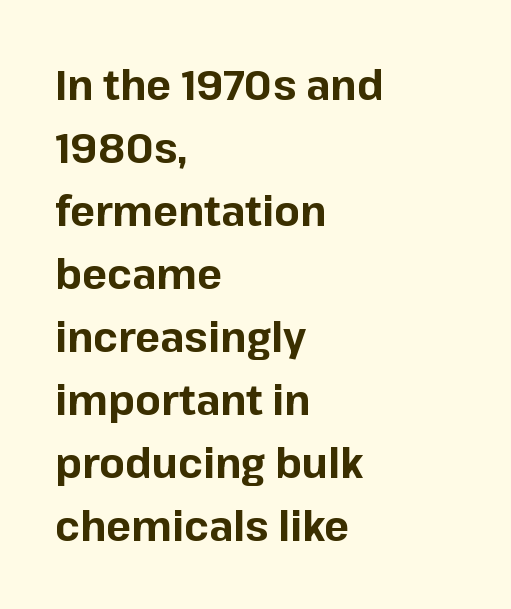
{"serif": "no", "italic": "no", "bold": "yes", "weight": "bold", "width": "normal", "stroke_contrast": "low", "x_height": "medium", "monospaced": "no", "underline": "no", "align": "left", "line_spacing": "normal", "line_spacing_ratio": 1.5, "letter_spacing": "normal", "letter_spacing_em": 0.0, "glyph_px": 42}
